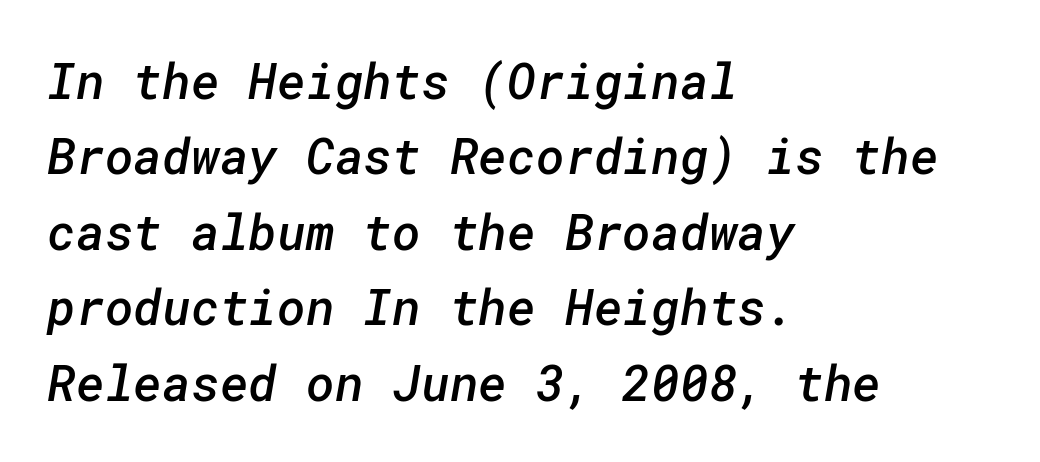
{"serif": "no", "bold": "semi", "weight": "semibold", "width": "normal", "stroke_contrast": "low", "x_height": "medium", "underline": "no", "align": "left", "line_spacing": "normal", "line_spacing_ratio": 1.54, "letter_spacing": "normal", "letter_spacing_em": 0.0, "glyph_px": 49}
